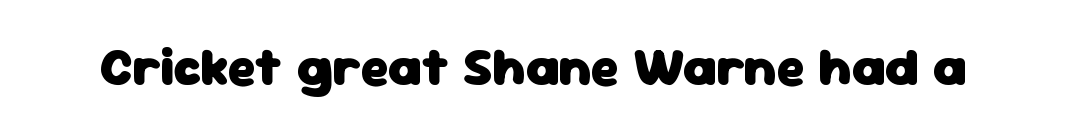
Q: Is the text bold? A: Yes.
Q: Is the text italic (slanted)? A: No, it is upright.
Q: Is the typeface a serif or a sans-serif typeface? A: Sans-serif.
Q: Is the text underlined? A: No.
Q: Is the spacing between letters normal or unusually wide? A: Normal.
Q: Width (condensed, normal, or wide)? A: Normal.
Q: Stroke contrast? A: Low.
Q: x-height? A: Medium.
Q: Monospaced? A: No.
